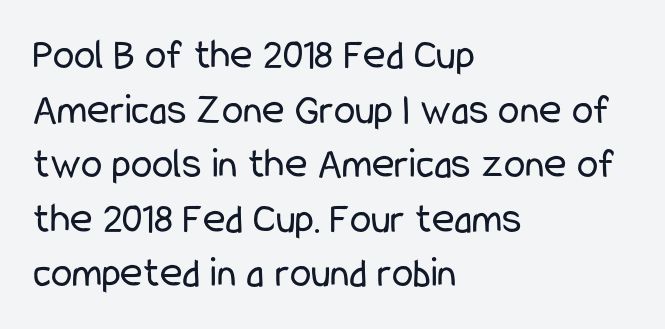
Q: Is the text bold? A: No.
Q: Is the text italic (slanted)? A: No, it is upright.
Q: Is the typeface a serif or a sans-serif typeface? A: Sans-serif.
Q: Is the text underlined? A: No.
Q: How is the paragraph aligned? A: Left-aligned.
Q: Is the spacing between letters normal or unusually wide? A: Normal.
Q: Is the spacing between lines tight, normal or loose? A: Normal.
Q: Width (condensed, normal, or wide)? A: Condensed.
Q: Stroke contrast? A: Low.
Q: x-height? A: Medium.
Q: Monospaced? A: No.
